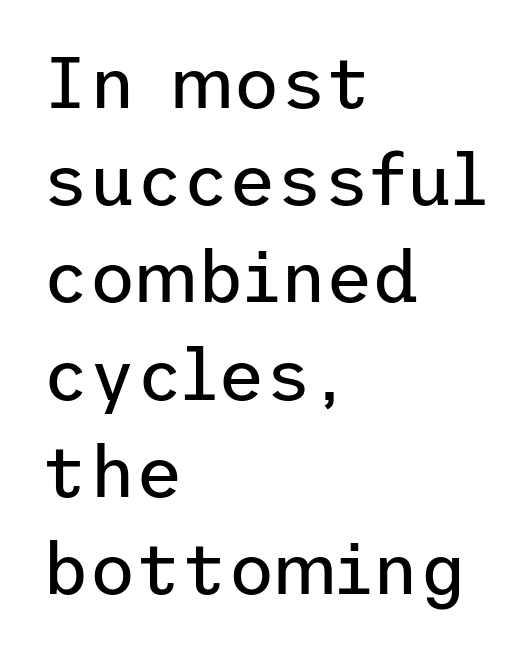
The image shows 72 px regular-weight sans-serif type, upright; set left-aligned, normal line spacing (1.35x), normal letter spacing, not underlined; low stroke contrast and a medium x-height.
